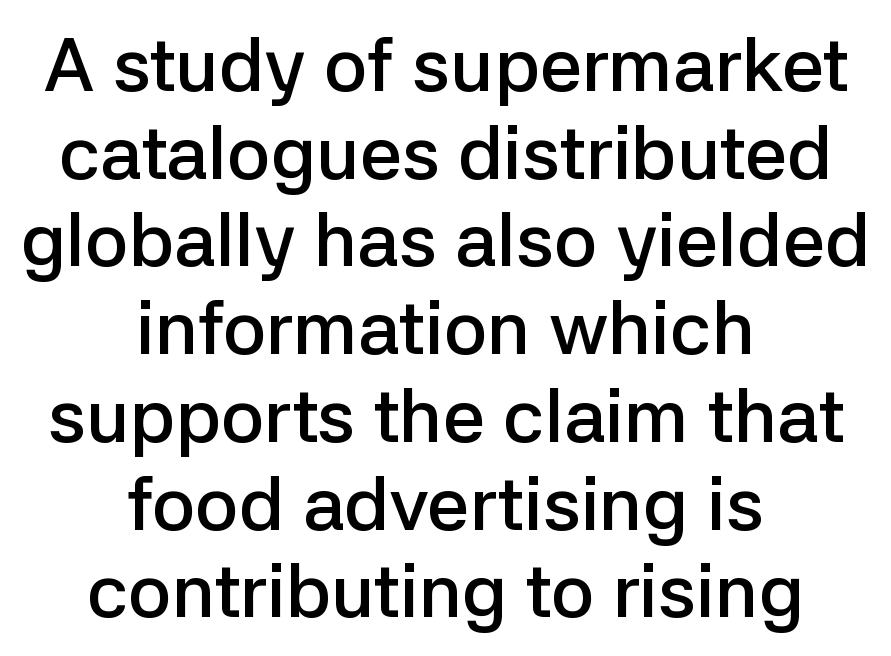
{"serif": "no", "italic": "no", "bold": "semi", "weight": "semibold", "width": "normal", "stroke_contrast": "low", "x_height": "medium", "monospaced": "no", "underline": "no", "align": "center", "line_spacing_ratio": 1.17, "letter_spacing": "normal", "letter_spacing_em": 0.0, "glyph_px": 75}
